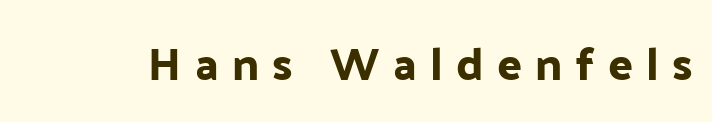
{"serif": "no", "italic": "no", "width": "normal", "stroke_contrast": "low", "x_height": "medium", "monospaced": "no", "underline": "no", "letter_spacing": "wide", "letter_spacing_em": 0.29, "glyph_px": 46}
